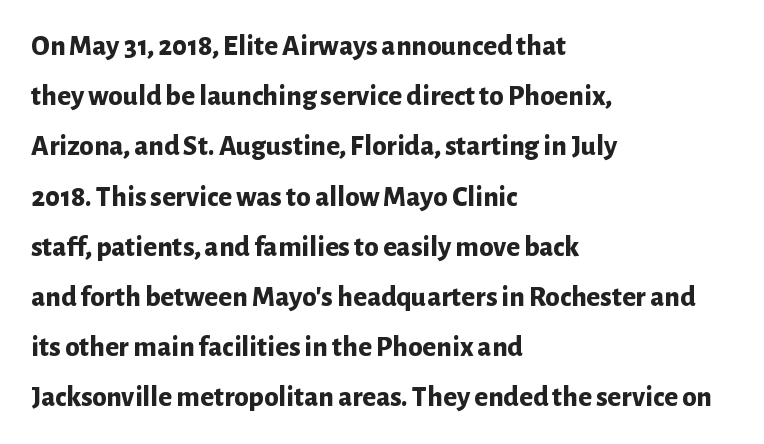
Q: Is the text bold? A: Yes.
Q: Is the text italic (slanted)? A: No, it is upright.
Q: Is the typeface a serif or a sans-serif typeface? A: Sans-serif.
Q: Is the text underlined? A: No.
Q: How is the paragraph aligned? A: Left-aligned.
Q: Is the spacing between letters normal or unusually wide? A: Normal.
Q: Width (condensed, normal, or wide)? A: Normal.
Q: Stroke contrast? A: Low.
Q: x-height? A: Medium.
Q: Monospaced? A: No.
